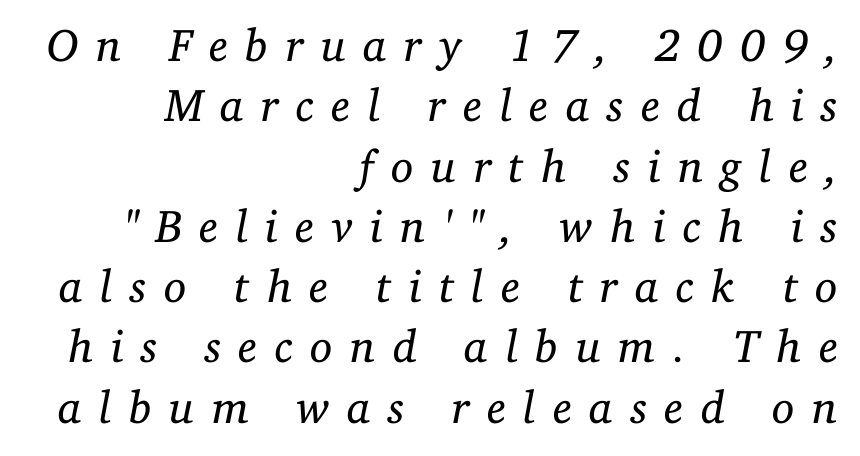
Honestly, there is no underline to notice here at all. The compositor pushed each line to the right boundary. It's the slanting kind of type. Baseline-to-baseline distance is the conventional proportion of letter height. The letters advance in unequal steps, a hallmark of proportional type. The typeface has the unassuming heft of standard copy or less.
